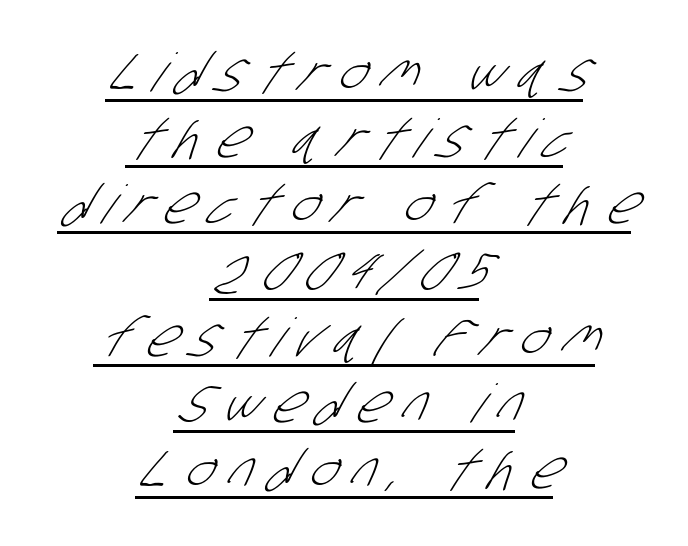
Q: Is the text bold? A: No.
Q: Is the typeface a serif or a sans-serif typeface? A: Sans-serif.
Q: Is the text underlined? A: Yes.
Q: How is the paragraph aligned? A: Centered.
Q: Is the spacing between letters normal or unusually wide? A: Unusually wide.
Q: Is the spacing between lines tight, normal or loose? A: Normal.
Q: Width (condensed, normal, or wide)? A: Condensed.
Q: Stroke contrast? A: Low.
Q: x-height? A: Large.
Q: Monospaced? A: No.
